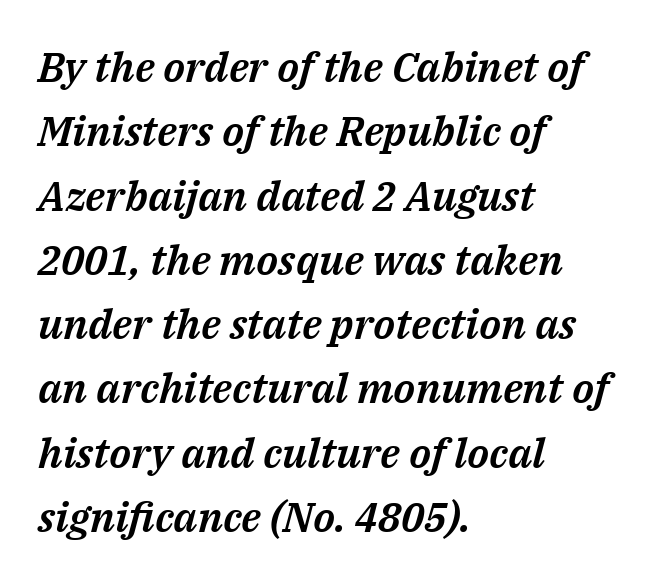
Is the letter spacing exaggerated? No — it looks like the ordinary default. Students, observe: this is what conventionally led text looks like. Underline: absent. Looks like regular typesetting: each glyph gets only the width it needs.
